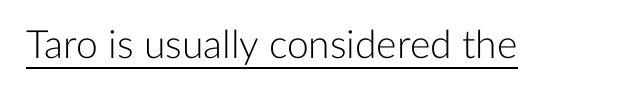
Q: Is the text bold? A: No.
Q: Is the text italic (slanted)? A: No, it is upright.
Q: Is the typeface a serif or a sans-serif typeface? A: Sans-serif.
Q: Is the text underlined? A: Yes.
Q: Is the spacing between letters normal or unusually wide? A: Normal.
Q: Width (condensed, normal, or wide)? A: Normal.
Q: Stroke contrast? A: Low.
Q: x-height? A: Medium.
Q: Monospaced? A: No.
